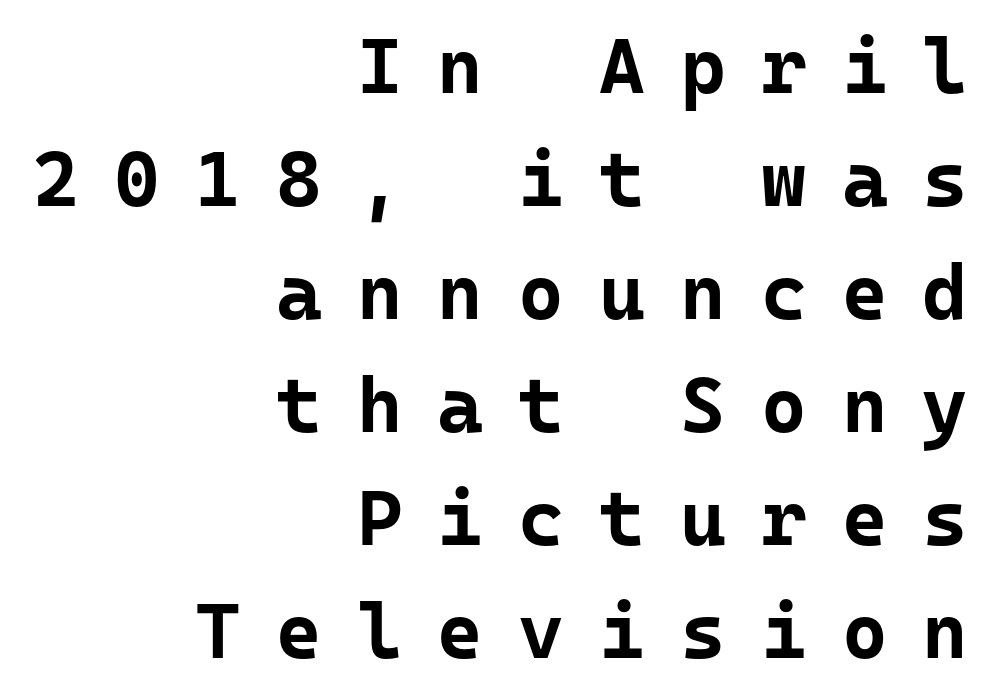
Short note: letters widely spaced. This sample uses an upright cut, with every glyph sitting square on the baseline. This is heavy type, rendered in bold. The lines in this sample share a right terminus and differ only in where they begin. Are there feet on the stems? There aren't — it's a sans. One glance says typical: line gaps are just what's usual.
